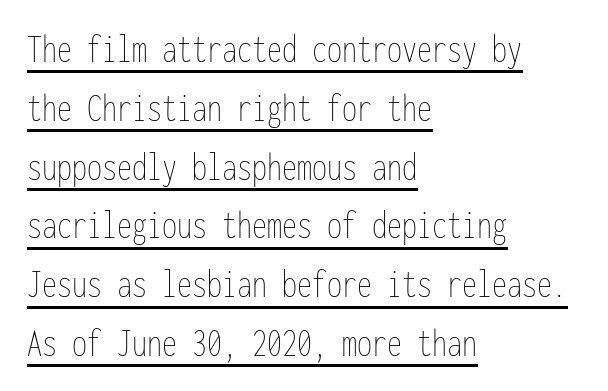
{"italic": "no", "bold": "no", "weight": "thin", "width": "condensed", "stroke_contrast": "low", "x_height": "medium", "monospaced": "yes", "underline": "yes", "align": "left", "line_spacing": "normal", "line_spacing_ratio": 1.47, "letter_spacing": "normal", "letter_spacing_em": 0.0, "glyph_px": 40}
